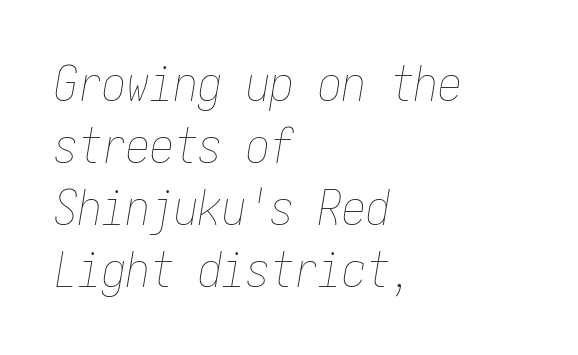
{"italic": "yes", "lean": "right", "slant_degrees": 10, "bold": "no", "weight": "thin", "width": "condensed", "stroke_contrast": "low", "x_height": "medium", "underline": "no", "align": "left", "line_spacing": "normal", "line_spacing_ratio": 1.29, "letter_spacing": "normal", "letter_spacing_em": 0.0, "glyph_px": 48}
